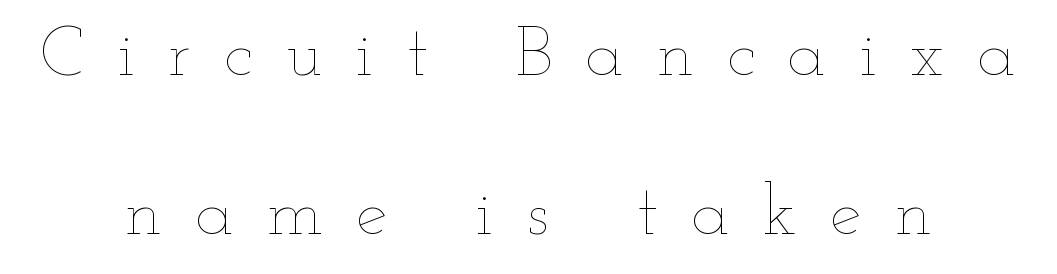
{"italic": "no", "bold": "no", "weight": "thin", "width": "wide", "stroke_contrast": "low", "x_height": "small", "monospaced": "no", "underline": "no", "align": "center", "line_spacing": "loose", "line_spacing_ratio": 2.24, "letter_spacing": "wide", "letter_spacing_em": 0.47, "glyph_px": 71}
